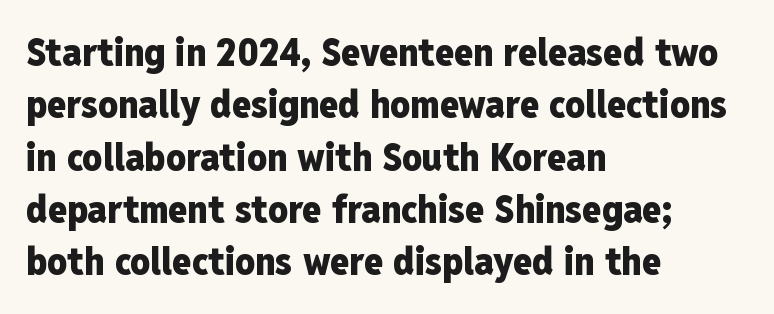
The image shows 39 px heavy, condensed sans-serif type, upright; set left-aligned, normal line spacing (1.34x), normal letter spacing, not underlined; low stroke contrast and a medium x-height.
